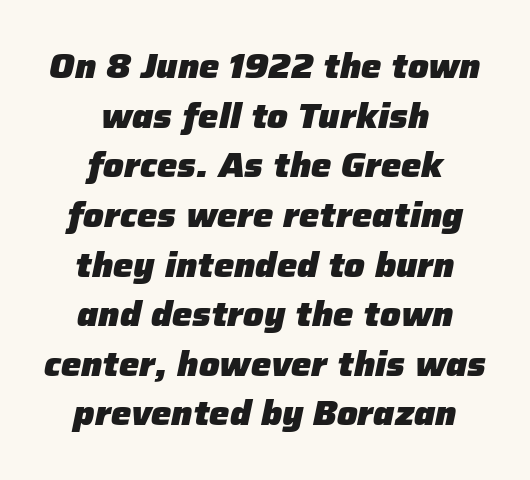
The image shows 34 px heavy type, italic (leaning right); set centered, normal line spacing (1.46x), normal letter spacing, not underlined; low stroke contrast and a medium x-height.
